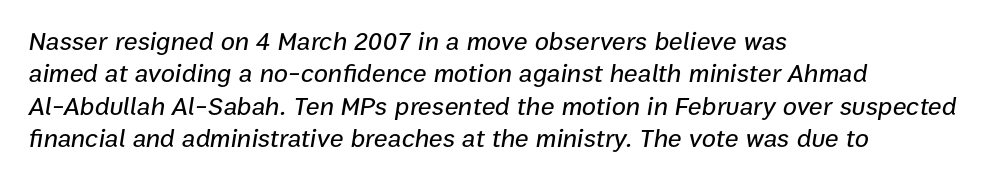
Q: Is the text italic (slanted)? A: Yes, it leans right by about 9 degrees.
Q: Is the text underlined? A: No.
Q: How is the paragraph aligned? A: Left-aligned.
Q: Is the spacing between letters normal or unusually wide? A: Normal.
Q: Is the spacing between lines tight, normal or loose? A: Normal.
